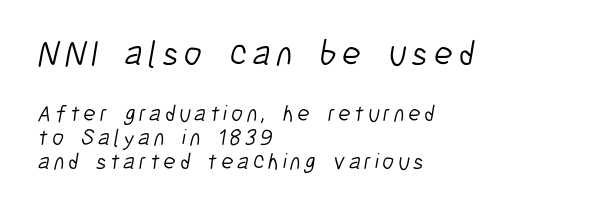
The image shows 35 px light, condensed sans-serif type; set left-aligned, tight line spacing (1.05x), not underlined; the first (top) block is 1.52x larger; low stroke contrast and a medium x-height.
